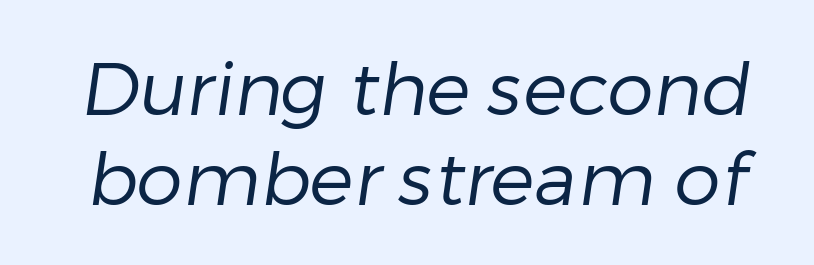
What kind of face is this? One without serifs — a sans. Compared with a typical body face, this is equally light or lighter still. A clean baseline with only descenders dipping below it. Looks like regular typesetting: each glyph gets only the width it needs. This rendering leaves character spacing at its baseline value.
